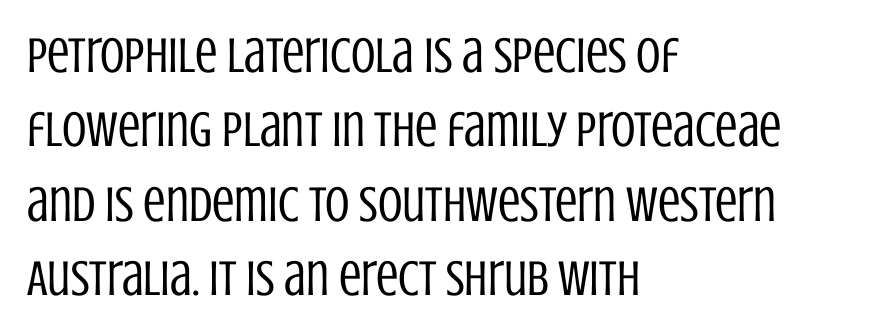
Q: Is the text bold? A: No.
Q: Is the text italic (slanted)? A: No, it is upright.
Q: Is the typeface a serif or a sans-serif typeface? A: Sans-serif.
Q: Is the text underlined? A: No.
Q: How is the paragraph aligned? A: Left-aligned.
Q: Is the spacing between letters normal or unusually wide? A: Normal.
Q: Is the spacing between lines tight, normal or loose? A: Normal.
Q: Width (condensed, normal, or wide)? A: Condensed.
Q: Stroke contrast? A: Low.
Q: x-height? A: Large.
Q: Monospaced? A: No.
